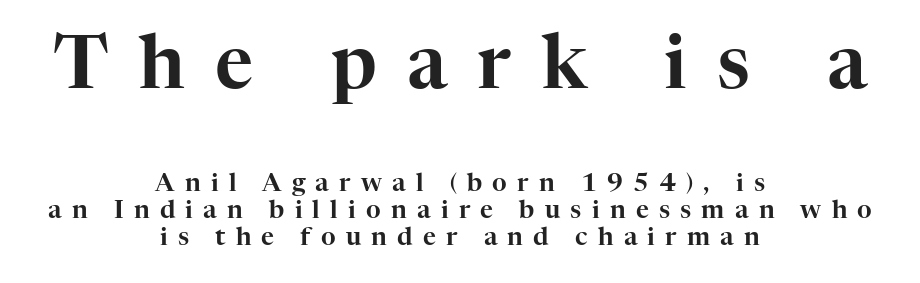
{"serif": "yes", "italic": "no", "width": "normal", "stroke_contrast": "high", "x_height": "medium", "monospaced": "no", "underline": "no", "align": "center", "line_spacing": "tight", "line_spacing_ratio": 1.09, "letter_spacing": "wide", "letter_spacing_em": 0.41, "larger_block": "first", "size_ratio": 2.96, "glyph_px": 74}
